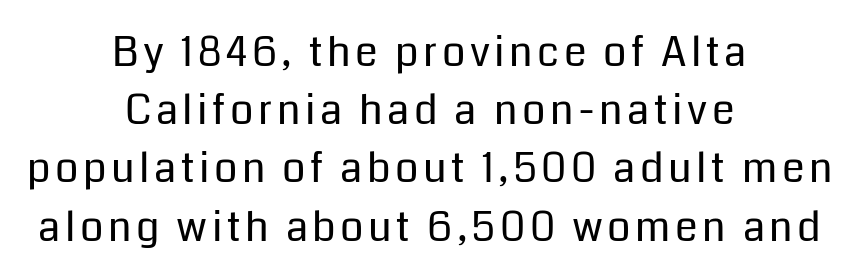
Q: Is the text bold? A: No.
Q: Is the text italic (slanted)? A: No, it is upright.
Q: Is the typeface a serif or a sans-serif typeface? A: Sans-serif.
Q: Is the text underlined? A: No.
Q: How is the paragraph aligned? A: Centered.
Q: Is the spacing between lines tight, normal or loose? A: Normal.
Q: Width (condensed, normal, or wide)? A: Normal.
Q: Stroke contrast? A: Low.
Q: x-height? A: Medium.
Q: Monospaced? A: No.
